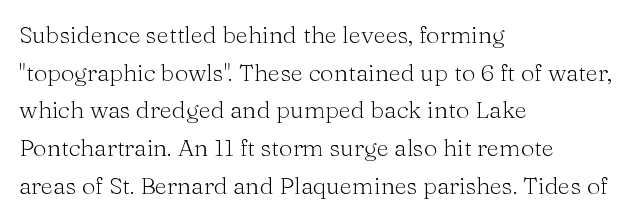
Q: Is the text bold? A: No.
Q: Is the text italic (slanted)? A: No, it is upright.
Q: Is the text underlined? A: No.
Q: How is the paragraph aligned? A: Left-aligned.
Q: Is the spacing between letters normal or unusually wide? A: Normal.
Q: Is the spacing between lines tight, normal or loose? A: Normal.
